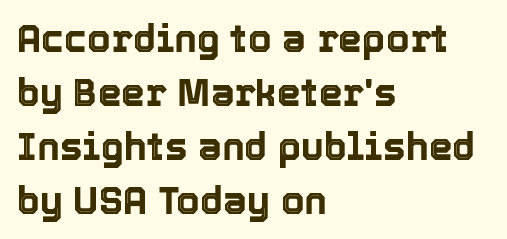
{"italic": "no", "width": "normal", "x_height": "medium", "monospaced": "no", "underline": "no", "align": "left", "line_spacing": "normal", "line_spacing_ratio": 1.42, "letter_spacing": "normal", "letter_spacing_em": 0.0, "glyph_px": 38}
